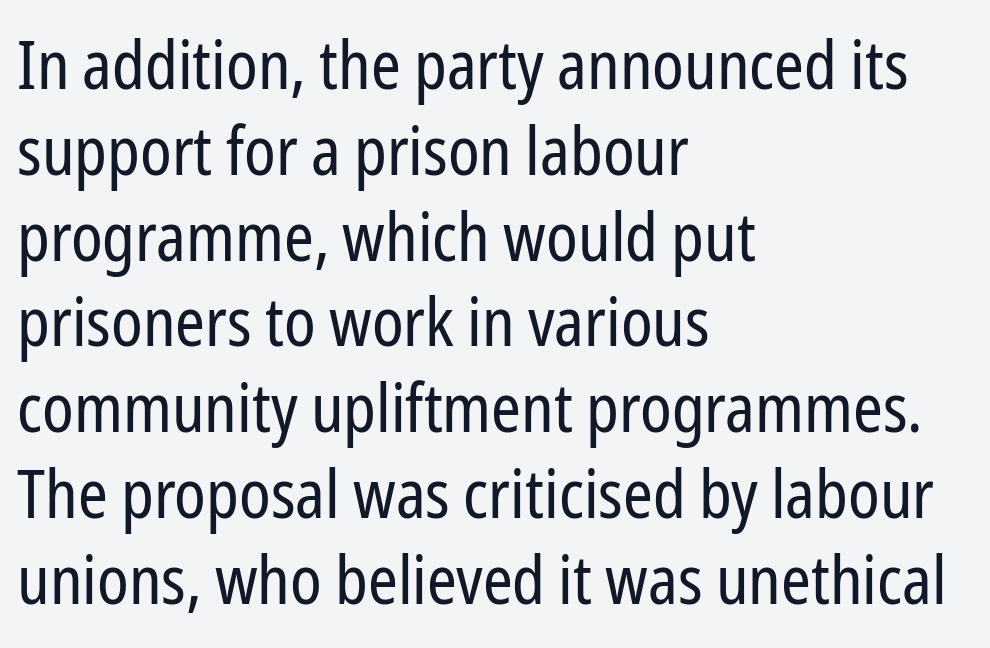
{"serif": "no", "italic": "no", "bold": "no", "weight": "regular", "width": "condensed", "stroke_contrast": "low", "x_height": "medium", "monospaced": "no", "underline": "no", "align": "left", "line_spacing": "normal", "line_spacing_ratio": 1.28, "letter_spacing": "normal", "letter_spacing_em": 0.0, "glyph_px": 67}
